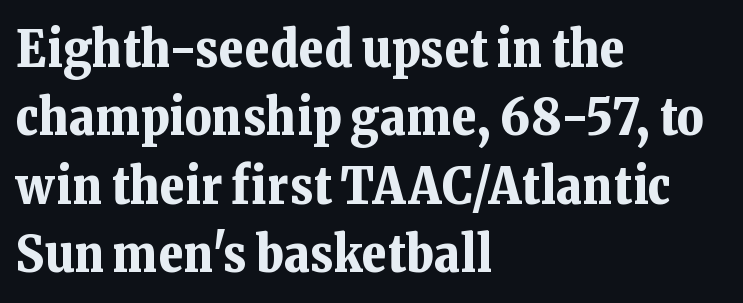
Q: Is the text bold? A: Yes.
Q: Is the text italic (slanted)? A: No, it is upright.
Q: Is the typeface a serif or a sans-serif typeface? A: Serif.
Q: Is the text underlined? A: No.
Q: How is the paragraph aligned? A: Left-aligned.
Q: Is the spacing between letters normal or unusually wide? A: Normal.
Q: Is the spacing between lines tight, normal or loose? A: Normal.
Q: Width (condensed, normal, or wide)? A: Normal.
Q: Stroke contrast? A: Low.
Q: x-height? A: Medium.
Q: Monospaced? A: No.
